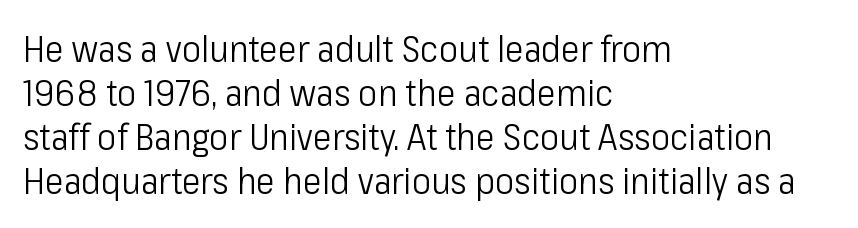
The image shows 36 px light, condensed sans-serif type, upright; set left-aligned, line spacing 1.22x, normal letter spacing, not underlined; low stroke contrast and a medium x-height.
